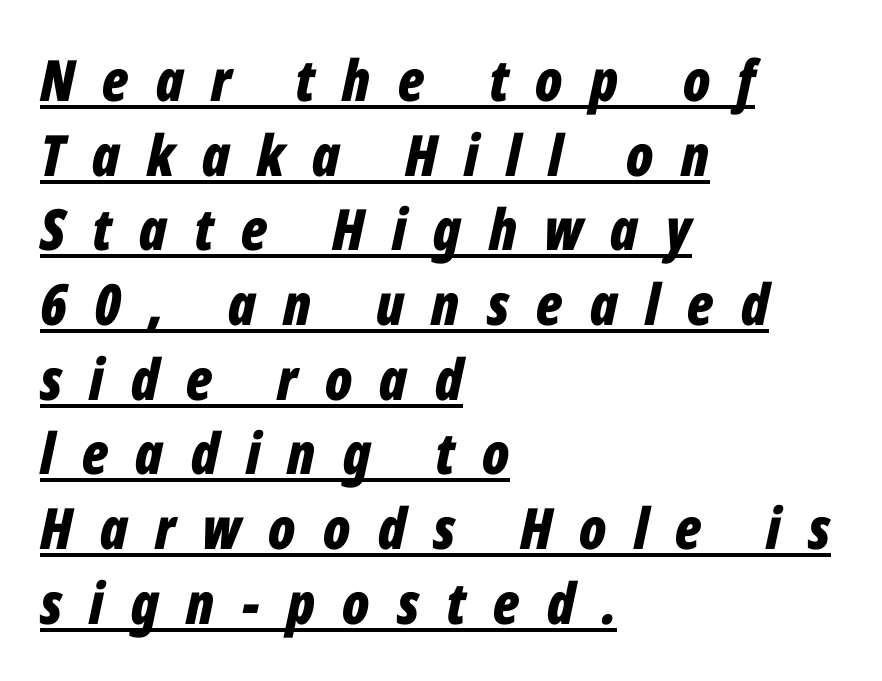
These lines have a slow, spaced-out rhythm from letter to letter. A typographer would call this underscored text. These lines stack with their left ends in a neat column. The letters are slanted; this is an italic face. Looks like regular typesetting: each glyph gets only the width it needs. Stroke thickness is high; the sample reads as a true bold.
